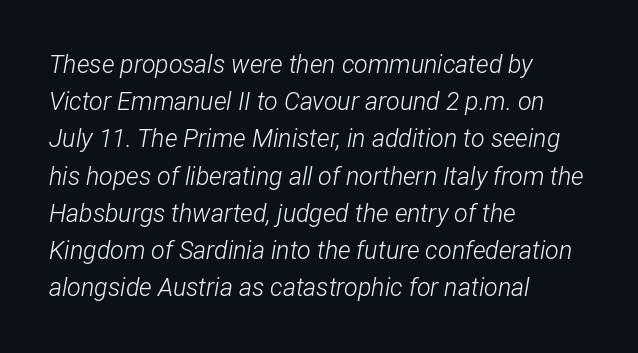
{"italic": "yes", "lean": "right", "slant_degrees": 12, "bold": "no", "underline": "no", "align": "left", "line_spacing": "normal", "line_spacing_ratio": 1.49, "letter_spacing": "normal", "letter_spacing_em": 0.0, "glyph_px": 25}
